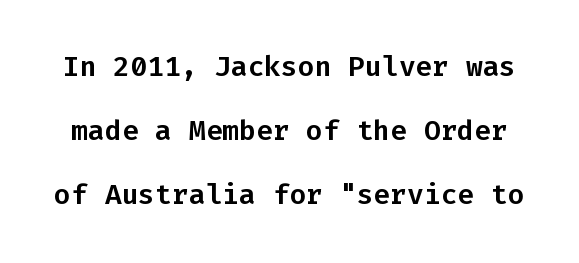
The image shows 28 px sans-serif type, upright, monospaced; set loose line spacing (2.29x), normal letter spacing, not underlined; low stroke contrast and a medium x-height.
